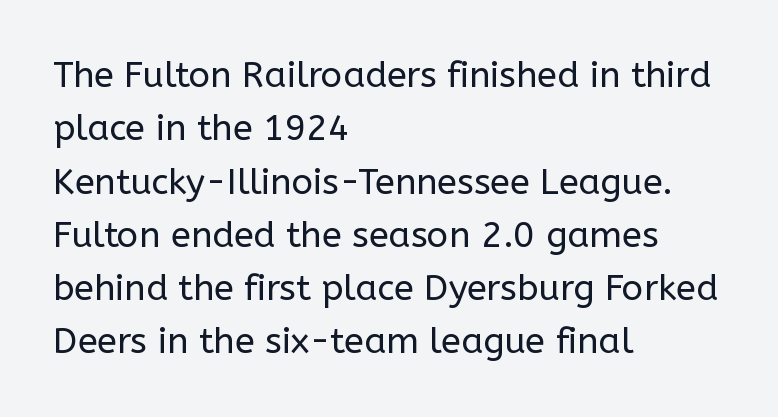
The image shows 36 px regular-weight sans-serif type, upright; set left-aligned, normal line spacing (1.48x), normal letter spacing, not underlined; low stroke contrast and a medium x-height.
